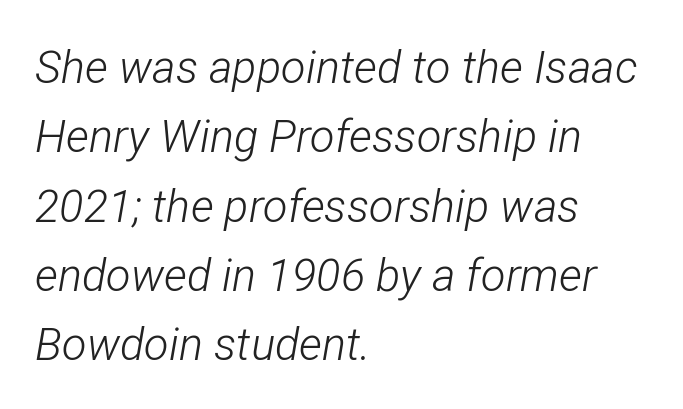
A student would call this left alignment; a typographer would say flush left, rag right. Plain, unruled lines of type. Notice how the stems are inclined rather than vertical — that's the hallmark of italics. Successive baselines arrive at the customary interval.
